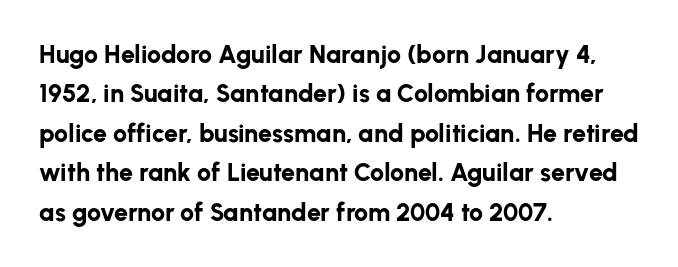
{"italic": "no", "bold": "yes", "underline": "no", "align": "left", "line_spacing": "normal", "line_spacing_ratio": 1.58, "letter_spacing": "normal", "letter_spacing_em": 0.0, "glyph_px": 25}
